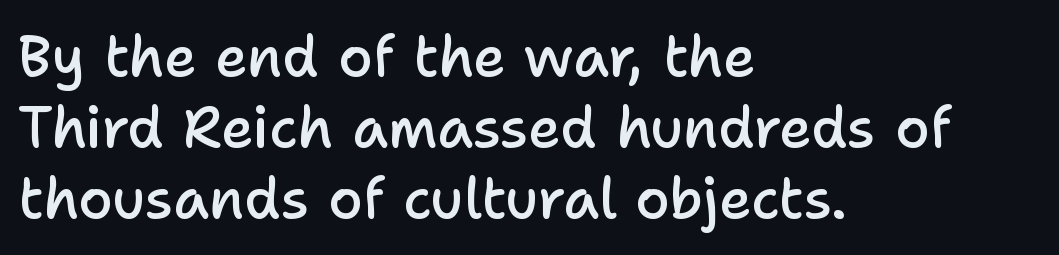
The rows are spaced the way most documents space them. Default kerning and tracking; the words read as compact shapes. The rag falls on the right side of this text block. The face used here is a semibold: visibly heavier than regular, lighter than bold. This sample uses an upright cut, with every glyph sitting square on the baseline. This sample has the flowing, uneven cadence of proportional lettering.
